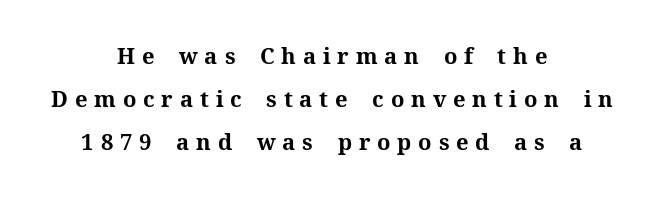
The image shows 22 px bold type, upright; set centered, loose line spacing (1.96x), unusually wide letter spacing (+0.31 em), not underlined.
